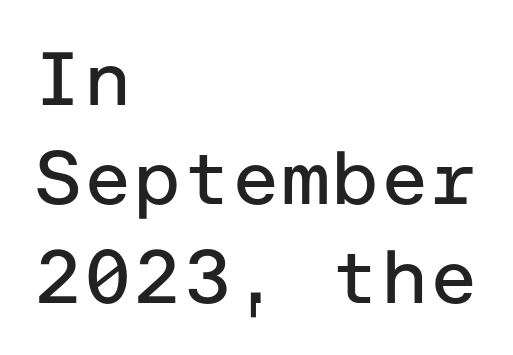
No letter is thick-stroked: the sample isn't bold. Posture: upright roman. These lines are set flush left with a ragged right edge. Are there feet on the stems? There aren't — it's a sans. The gaps between neighbouring characters are ordinary and unremarkable.
